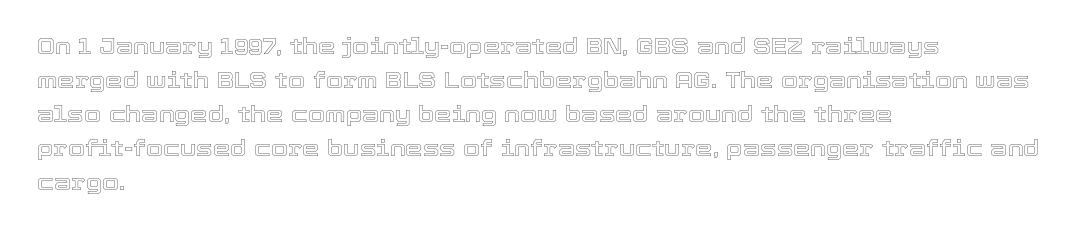
Students, observe: this is what conventionally led text looks like. This sample uses an upright cut, with every glyph sitting square on the baseline. A clean baseline with only descenders dipping below it. Each word holds together tightly as a unit, with standard inter-letter gaps.
